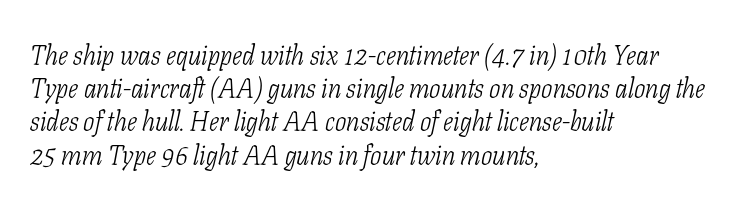
Q: Is the text bold? A: No.
Q: Is the text italic (slanted)? A: Yes, it leans right by about 11 degrees.
Q: Is the text underlined? A: No.
Q: How is the paragraph aligned? A: Left-aligned.
Q: Is the spacing between letters normal or unusually wide? A: Normal.
